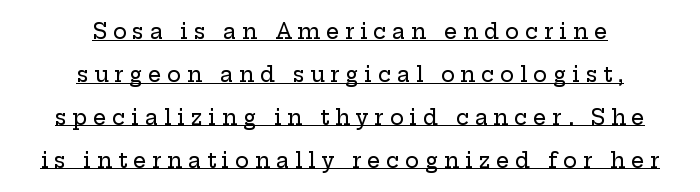
The image shows 21 px text type, upright; set centered, loose line spacing (2.04x), unusually wide letter spacing (+0.27 em), underlined.
